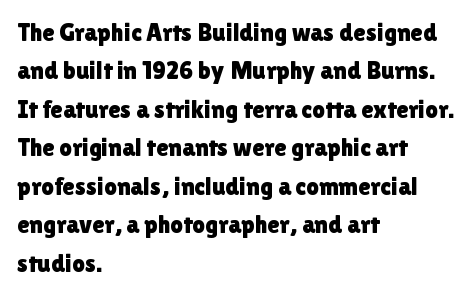
{"italic": "no", "underline": "no", "align": "left", "line_spacing": "normal", "line_spacing_ratio": 1.54, "letter_spacing": "normal", "letter_spacing_em": 0.0, "glyph_px": 25}
